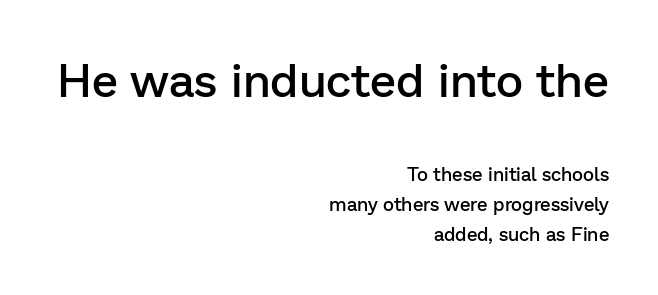
The image shows 47 px semibold sans-serif type, upright; set right-aligned, normal line spacing (1.58x), normal letter spacing, not underlined; the first (top) block is 2.47x larger; low stroke contrast and a medium x-height.
